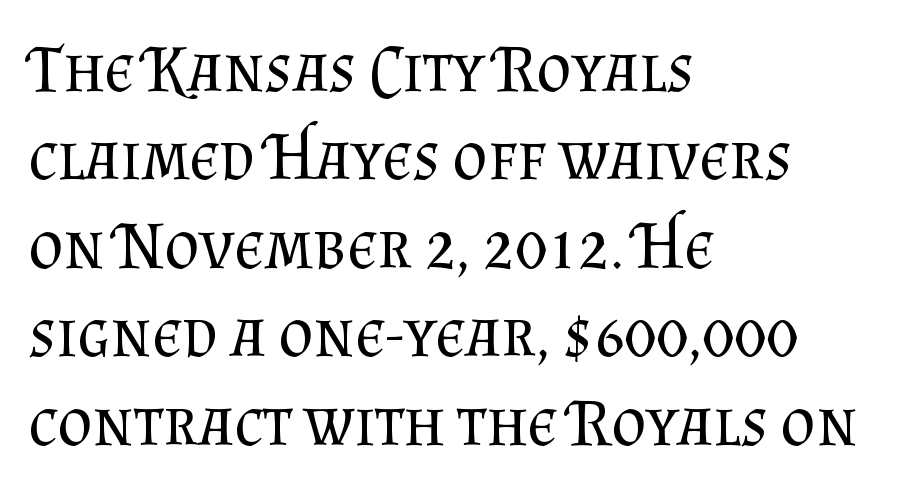
The image shows 67 px regular-weight serif type, upright; set left-aligned, normal line spacing (1.32x), normal letter spacing, not underlined; medium stroke contrast and a small x-height.
